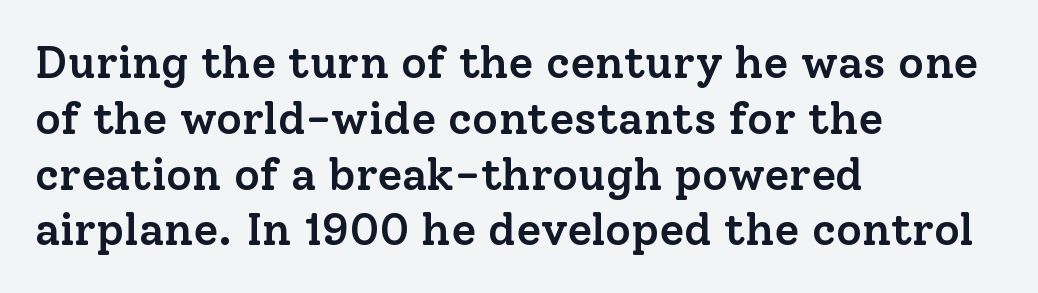
The image shows 45 px semibold serif type, upright; set left-aligned, line spacing 1.24x, normal letter spacing, not underlined; low stroke contrast and a medium x-height.
